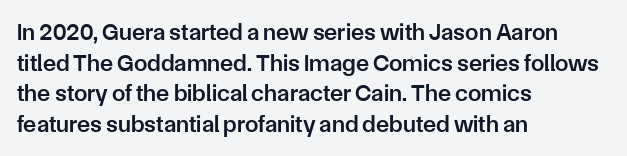
{"italic": "no", "bold": "semi", "underline": "no", "align": "left", "line_spacing": "normal", "line_spacing_ratio": 1.28, "letter_spacing": "normal", "letter_spacing_em": 0.0, "glyph_px": 24}
